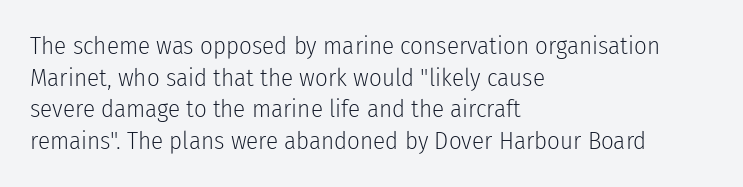
Q: Is the text bold? A: No.
Q: Is the text italic (slanted)? A: No, it is upright.
Q: Is the text underlined? A: No.
Q: How is the paragraph aligned? A: Left-aligned.
Q: Is the spacing between letters normal or unusually wide? A: Normal.
Q: Is the spacing between lines tight, normal or loose? A: Normal.
